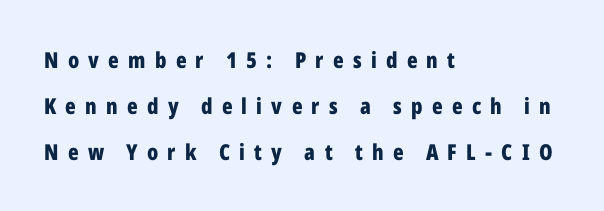
{"italic": "no", "bold": "yes", "underline": "no", "align": "left", "line_spacing": "loose", "line_spacing_ratio": 2.08, "letter_spacing": "wide", "letter_spacing_em": 0.42, "glyph_px": 22}
